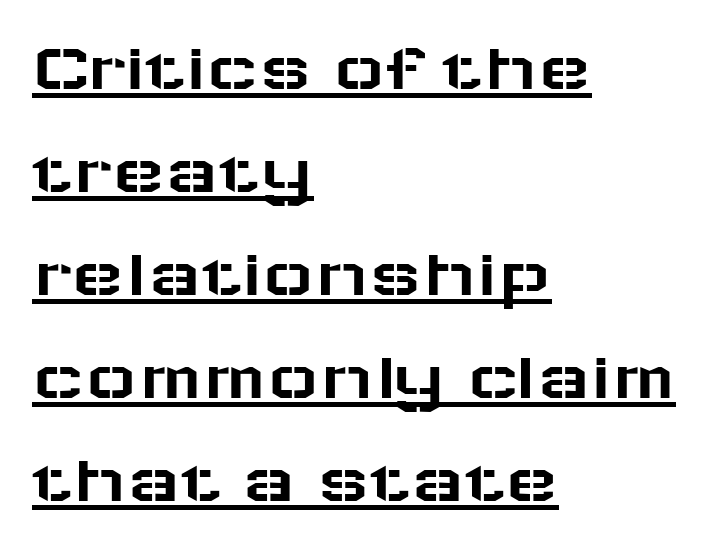
Every word sits above its own underline. Inter-character spacing is left at the font's built-in metrics. Varying glyph widths throughout — classic text-font behaviour. Typeset ragged right — the left edge is the straight one.
